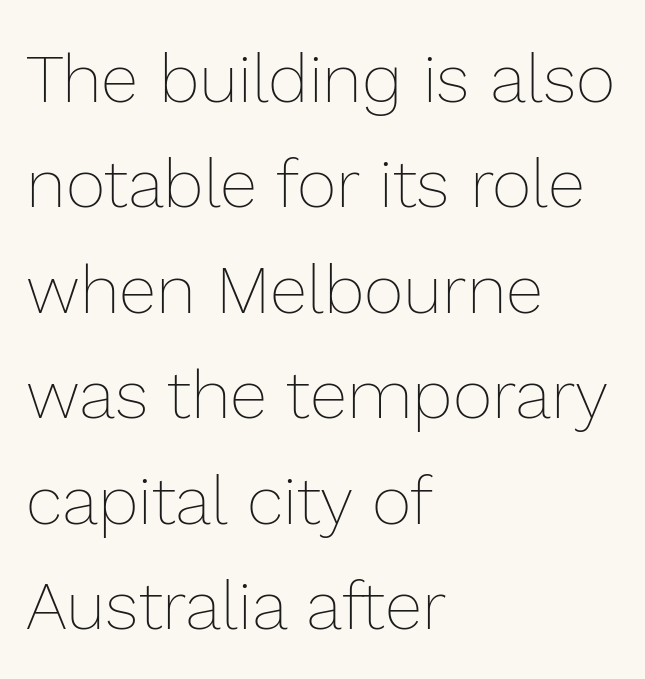
The image shows 68 px thin type, upright; set left-aligned, normal line spacing (1.55x), normal letter spacing, not underlined; a medium x-height.
